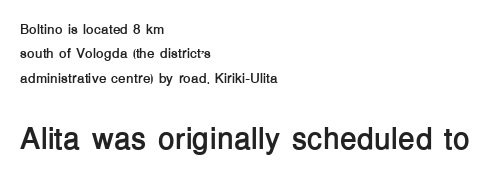
{"serif": "no", "italic": "no", "bold": "yes", "weight": "semibold", "width": "normal", "stroke_contrast": "low", "x_height": "medium", "monospaced": "no", "underline": "no", "align": "left", "line_spacing_ratio": 1.74, "letter_spacing": "normal", "letter_spacing_em": 0.0, "larger_block": "second", "size_ratio": 2.21, "glyph_px": 31}
